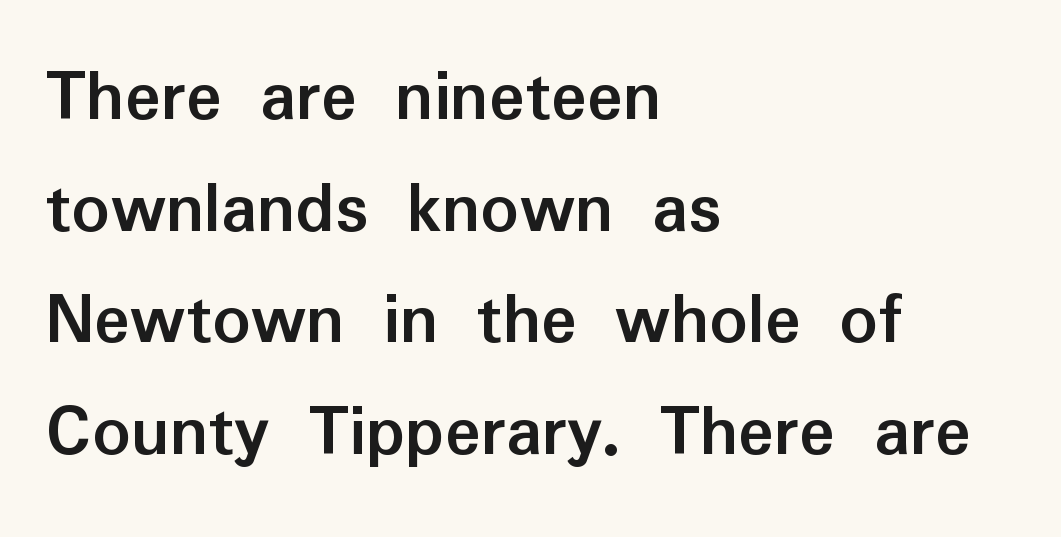
{"serif": "no", "italic": "no", "bold": "yes", "weight": "semibold", "width": "normal", "stroke_contrast": "low", "x_height": "medium", "monospaced": "no", "underline": "no", "align": "left", "line_spacing": "normal", "line_spacing_ratio": 1.49, "letter_spacing": "normal", "letter_spacing_em": 0.0, "glyph_px": 75}
